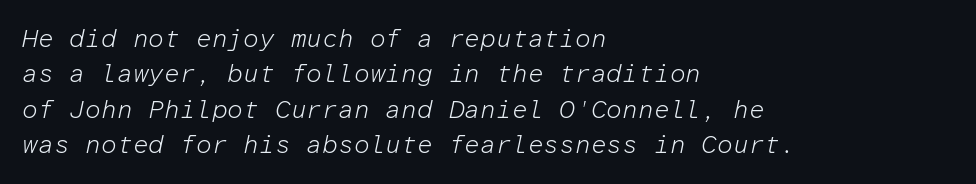
The rendering keeps characters at their native spacing. Compared with typical paragraphs, the rows here are spaced about the same. The passage is arranged the way most books set body copy — flush left. Any mark beneath the type? The region is blank.
